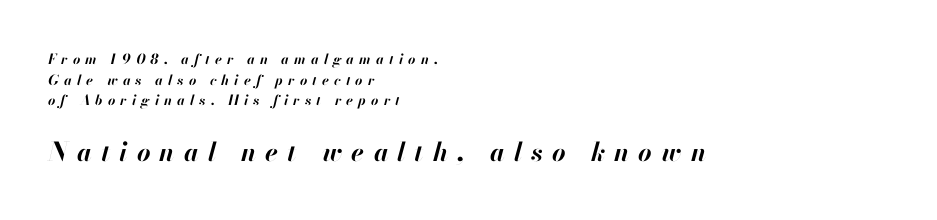
Typeset ragged right — the left edge is the straight one. The designer left line spacing at the default. These lines have a slow, spaced-out rhythm from letter to letter. Strong, thick strokes mark this as bold type. The whole block is typeset with a tilt.
